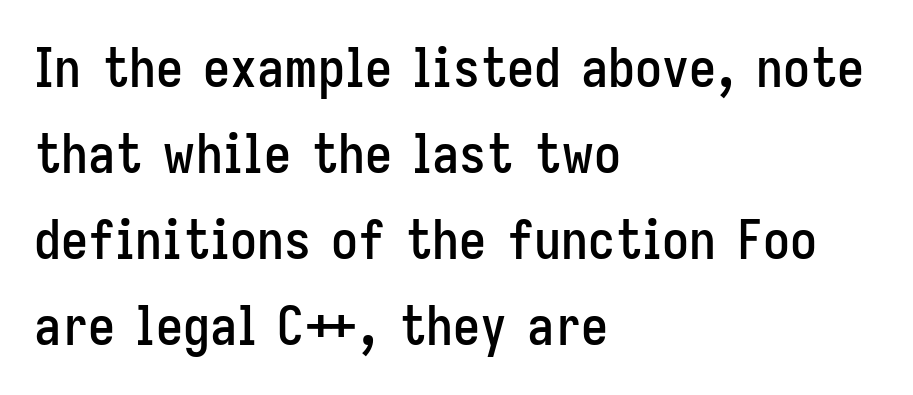
Tall strokes in this sample are plumb rather than angled. Between one letter and the next there's only the usual sliver of space. Note the varied advance widths — an 'i' is clearly narrower than an 'm'. A typesetter would call this leading conventional body-copy spacing.
